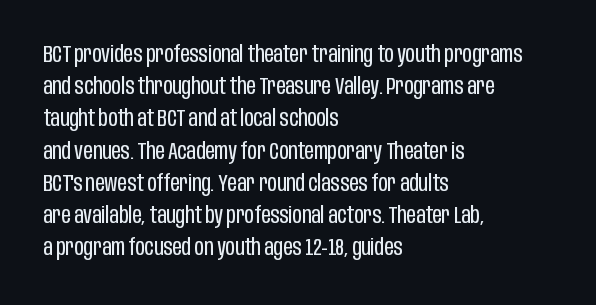
Q: Is the text bold? A: No.
Q: Is the text italic (slanted)? A: No, it is upright.
Q: Is the text underlined? A: No.
Q: How is the paragraph aligned? A: Left-aligned.
Q: Is the spacing between letters normal or unusually wide? A: Normal.
Q: Is the spacing between lines tight, normal or loose? A: Normal.
